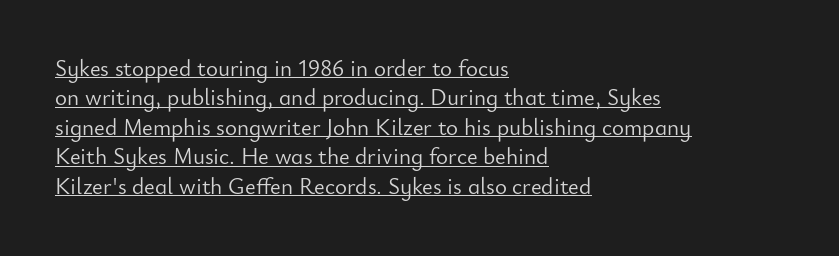
{"italic": "no", "bold": "no", "underline": "yes", "align": "left", "line_spacing": "normal", "line_spacing_ratio": 1.28, "letter_spacing": "normal", "letter_spacing_em": 0.0, "glyph_px": 23}
